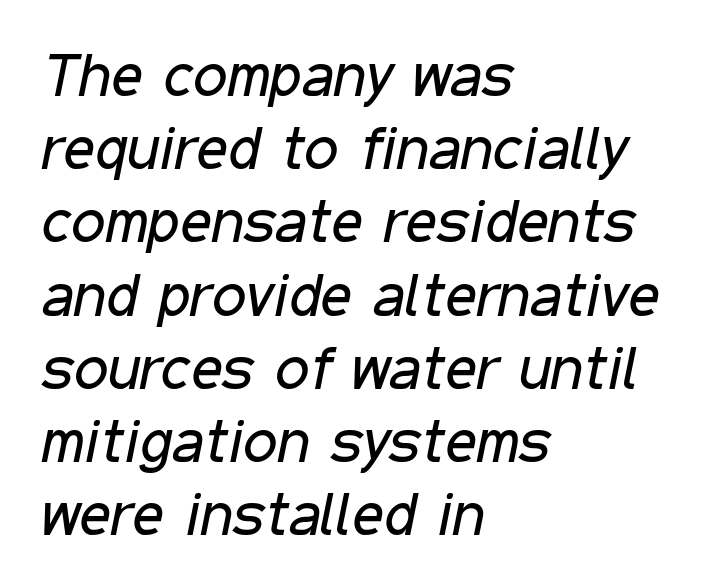
These lines were composed using italics. Words float on clear page, feet unadorned. The face looks like a standard text weight, possibly lighter. You could not count columns in this text — the font is proportionally spaced. Is the block centered? No — it sits flush against the left margin.
